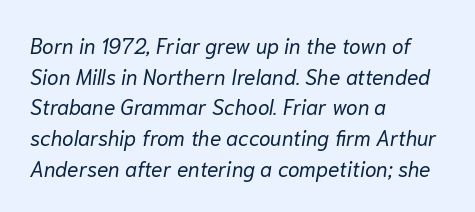
{"italic": "yes", "lean": "right", "slant_degrees": 10, "bold": "no", "underline": "no", "align": "left", "line_spacing": "normal", "line_spacing_ratio": 1.46, "letter_spacing": "normal", "letter_spacing_em": 0.0, "glyph_px": 21}
